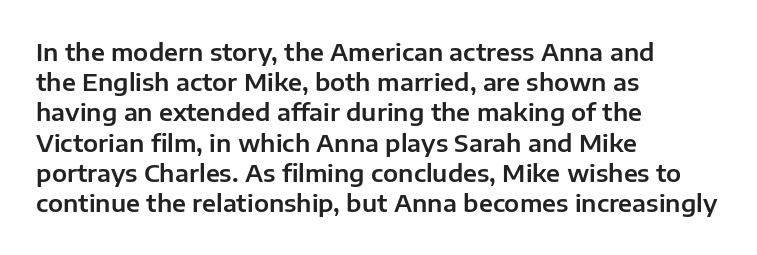
The image shows 24 px text type, upright; set left-aligned, normal line spacing (1.26x), normal letter spacing, not underlined.
